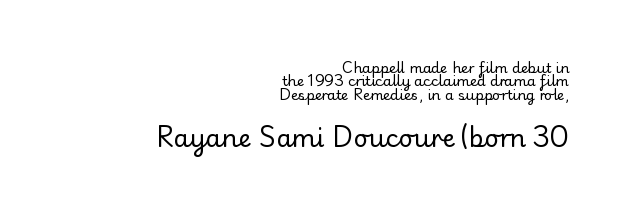
Notice how descenders almost collide with the ascenders below — that's tight leading. This layout puts the modest block above and the oversized block below. Characters remain perfectly vertical along every line. These glyphs show unthickened strokes, regular width or finer.
